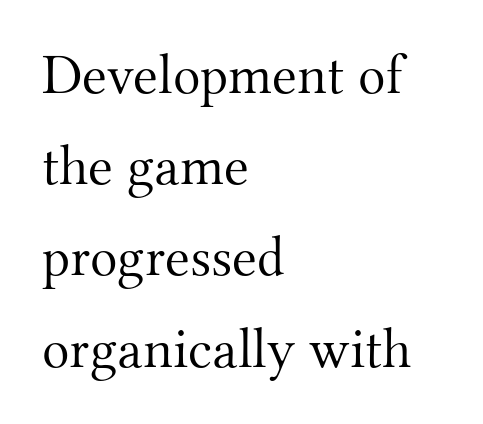
{"serif": "yes", "italic": "no", "bold": "no", "weight": "light", "width": "normal", "stroke_contrast": "medium", "x_height": "small", "monospaced": "no", "underline": "no", "align": "left", "line_spacing": "normal", "line_spacing_ratio": 1.6, "letter_spacing": "normal", "letter_spacing_em": 0.0, "glyph_px": 57}
